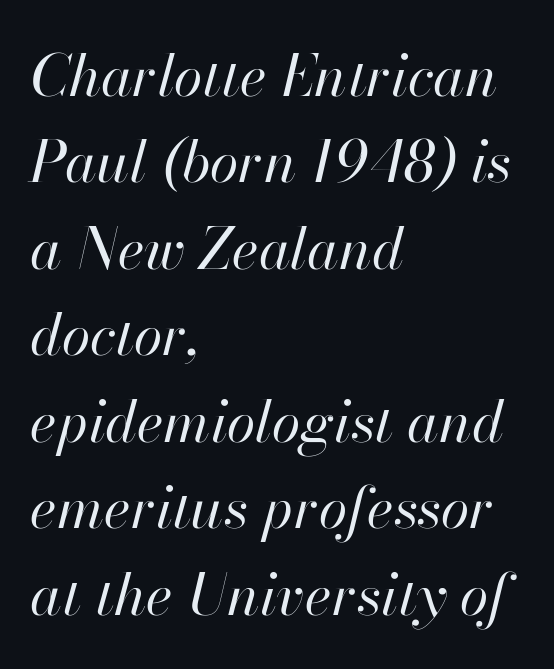
Think of a printed novel: that variable character pitch is what you see here. Has an underline been added? It has not. Here the glyphs are tracked normally, forming tight word shapes. The font's italic variant was chosen for this text.
